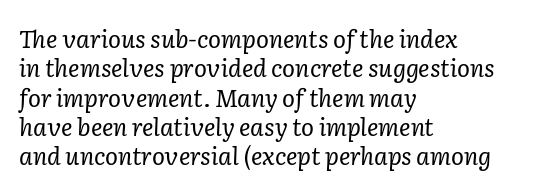
Q: Is the text bold? A: No.
Q: Is the text italic (slanted)? A: Yes, it leans right by about 2 degrees.
Q: Is the text underlined? A: No.
Q: How is the paragraph aligned? A: Left-aligned.
Q: Is the spacing between letters normal or unusually wide? A: Normal.
